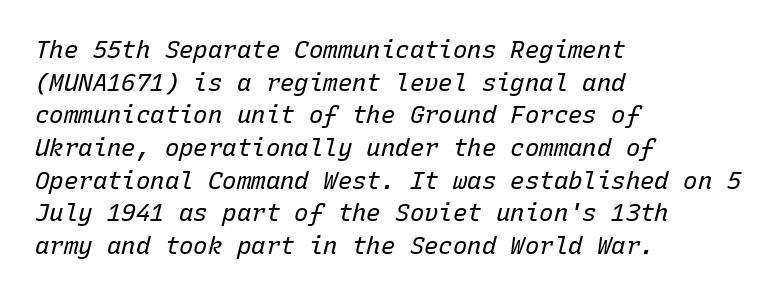
The image shows 24 px text type, italic (leaning right); set left-aligned, normal line spacing (1.36x), normal letter spacing, not underlined.
